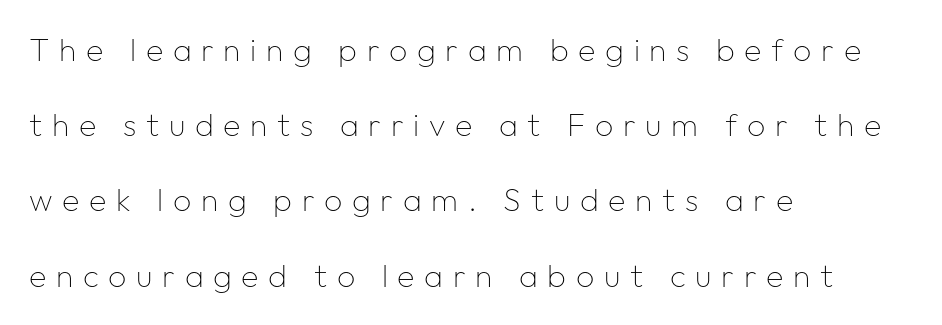
Varying glyph widths throughout — classic text-font behaviour. Is this a heavy cut? Hardly; it is regular or lighter. Typographically, this falls in the sans-serif category. Posture: upright roman. Quick note: interline space is abundant. Check the space under the baseline: it is left empty.
